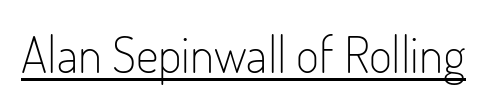
The string is rendered with underlining switched on. The passage shown has conventional tracking throughout. Stroke terminals: plain, sans-serif. Quick note: not italic, upright.
